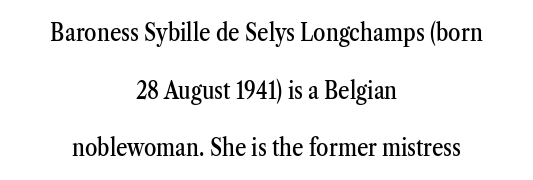
Every character sits straight up, as roman type does. Tracking here is standard; glyphs follow each other at the usual distance. Notice how the passage keeps no hard edge, just a central spine. Unmarked baselines from the first word to the last. Baseline-to-baseline distance is far greater than the letter height.
